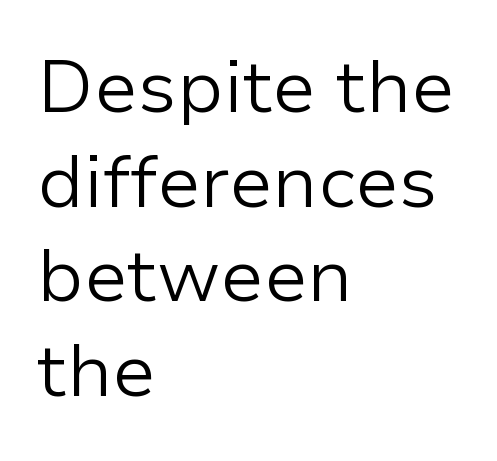
Q: Is the text bold? A: No.
Q: Is the text italic (slanted)? A: No, it is upright.
Q: Is the typeface a serif or a sans-serif typeface? A: Sans-serif.
Q: Is the text underlined? A: No.
Q: How is the paragraph aligned? A: Left-aligned.
Q: Is the spacing between letters normal or unusually wide? A: Normal.
Q: Is the spacing between lines tight, normal or loose? A: Normal.
Q: Width (condensed, normal, or wide)? A: Normal.
Q: Stroke contrast? A: Low.
Q: x-height? A: Medium.
Q: Monospaced? A: No.
